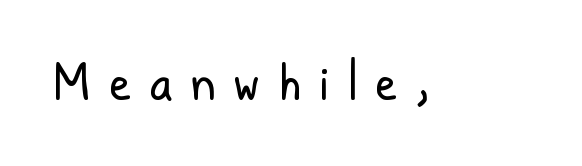
Classification — sans serif. Tracking here is generous; glyphs stand well apart from one another. This reads as an unemphasized weight, regular at the heaviest. Ascenders rise straight up at ninety degrees. Lines of text with bare space underneath.
